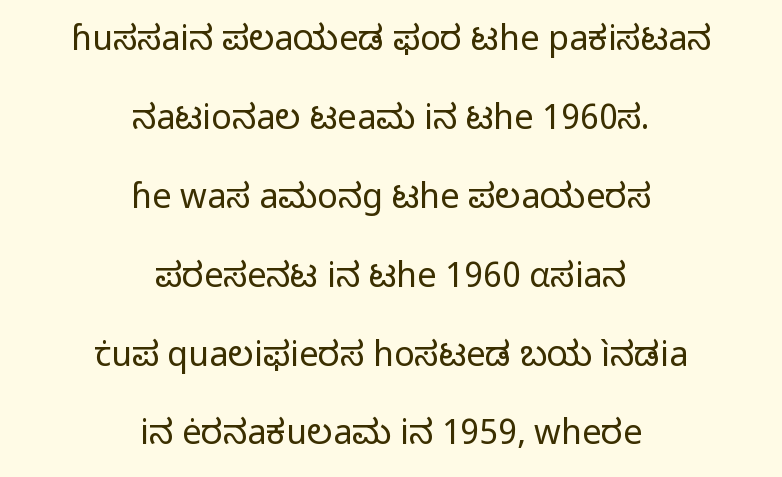
{"serif": "no", "italic": "no", "bold": "no", "weight": "regular", "width": "normal", "stroke_contrast": "low", "x_height": "medium", "monospaced": "no", "underline": "no", "align": "center", "line_spacing": "loose", "line_spacing_ratio": 2.32, "letter_spacing": "normal", "letter_spacing_em": 0.0, "glyph_px": 34}
